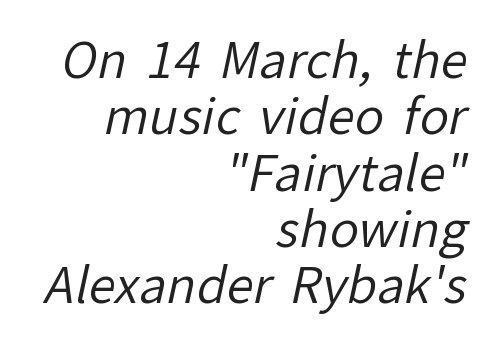
Reading down the block, your eye finds every line finishing at a fixed right position. The designer dialed line spacing down below the default. Here the designer chose a conventional face with non-uniform glyph widths. No word sits above an underline. Spacing between characters is what you'd get straight out of the box. Each stroke keeps to a modest, everyday thickness or less.
